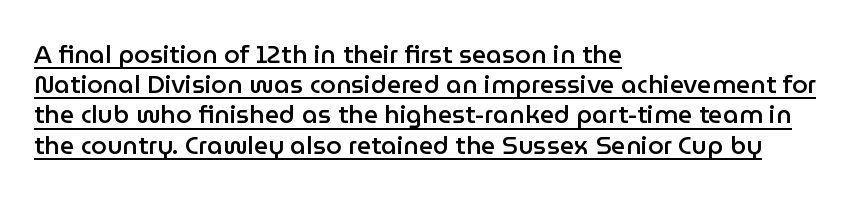
{"italic": "no", "bold": "semi", "underline": "yes", "align": "left", "line_spacing_ratio": 1.21, "letter_spacing": "normal", "letter_spacing_em": 0.0, "glyph_px": 25}
